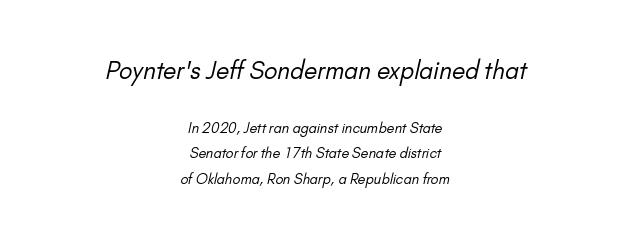
{"bold": "no", "underline": "no", "align": "center", "line_spacing_ratio": 1.85, "letter_spacing": "normal", "letter_spacing_em": 0.0, "larger_block": "first", "size_ratio": 1.71, "glyph_px": 24}
